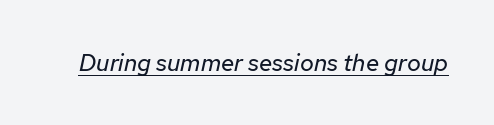
In terms of letterspacing, this is plain default setting. The strokes are not fattened; the text isn't bold. Underlined type. Slant detected: the letters are inclined.
